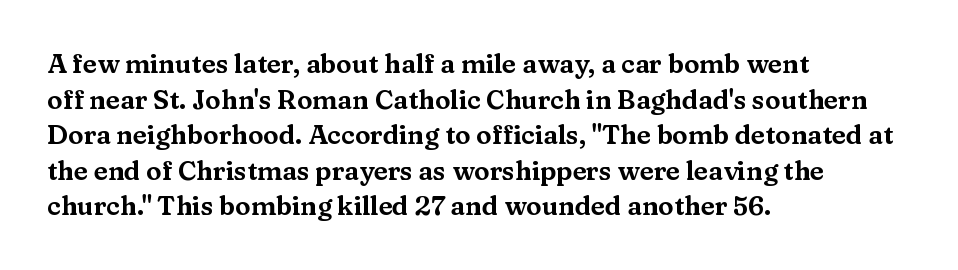
Q: Is the text italic (slanted)? A: No, it is upright.
Q: Is the text underlined? A: No.
Q: How is the paragraph aligned? A: Left-aligned.
Q: Is the spacing between letters normal or unusually wide? A: Normal.
Q: Is the spacing between lines tight, normal or loose? A: Normal.
